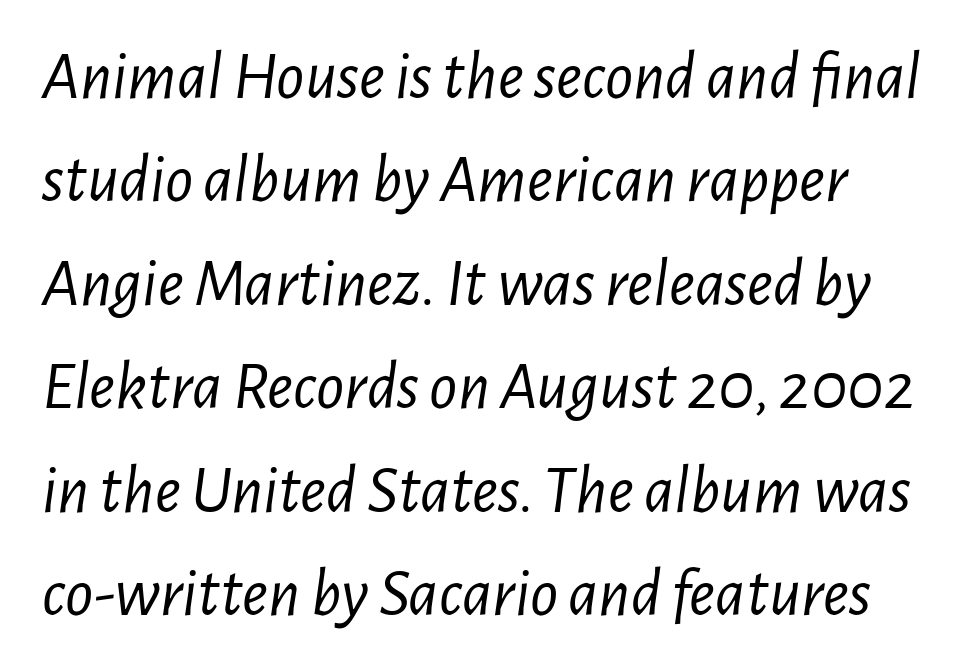
{"italic": "yes", "lean": "right", "slant_degrees": 7, "bold": "no", "weight": "light", "width": "condensed", "stroke_contrast": "low", "x_height": "medium", "monospaced": "no", "underline": "no", "line_spacing": "normal", "line_spacing_ratio": 1.5, "letter_spacing": "normal", "letter_spacing_em": 0.0, "glyph_px": 69}
